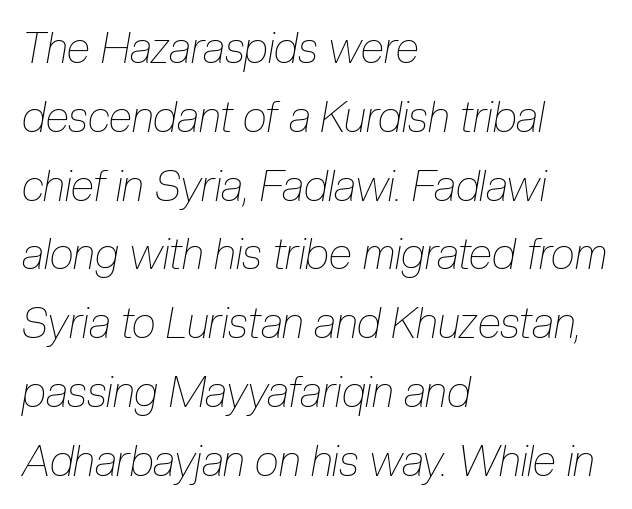
Q: Is the text bold? A: No.
Q: Is the text italic (slanted)? A: Yes, it leans right by about 10 degrees.
Q: Is the text underlined? A: No.
Q: How is the paragraph aligned? A: Left-aligned.
Q: Is the spacing between letters normal or unusually wide? A: Normal.
Q: Is the spacing between lines tight, normal or loose? A: Normal.
Q: Width (condensed, normal, or wide)? A: Condensed.
Q: Stroke contrast? A: Low.
Q: x-height? A: Medium.
Q: Monospaced? A: No.
